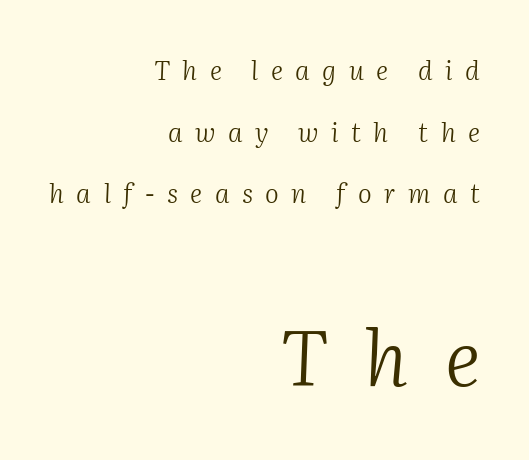
Q: Is the text bold? A: No.
Q: Is the text italic (slanted)? A: Yes, it leans right by about 2 degrees.
Q: Is the typeface a serif or a sans-serif typeface? A: Serif.
Q: Is the text underlined? A: No.
Q: How is the paragraph aligned? A: Right-aligned.
Q: Is the spacing between letters normal or unusually wide? A: Unusually wide.
Q: Is the spacing between lines tight, normal or loose? A: Loose.
Q: Which block of text is set in a larger size, the first (top) or the second (bottom)? A: The second (bottom) one.
Q: Width (condensed, normal, or wide)? A: Normal.
Q: Stroke contrast? A: Medium.
Q: x-height? A: Medium.
Q: Monospaced? A: No.
